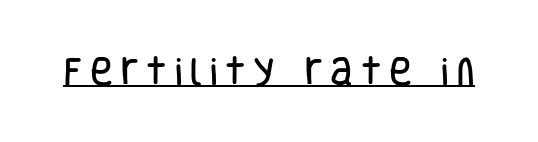
What decoration does the sample have? An underline. Ascenders rise straight up at ninety degrees. This sample uses a sans-serif face. The passage shown is typed in a proportional face where columns would drift. Inter-character spacing is expanded well beyond the font's built-in metrics.
